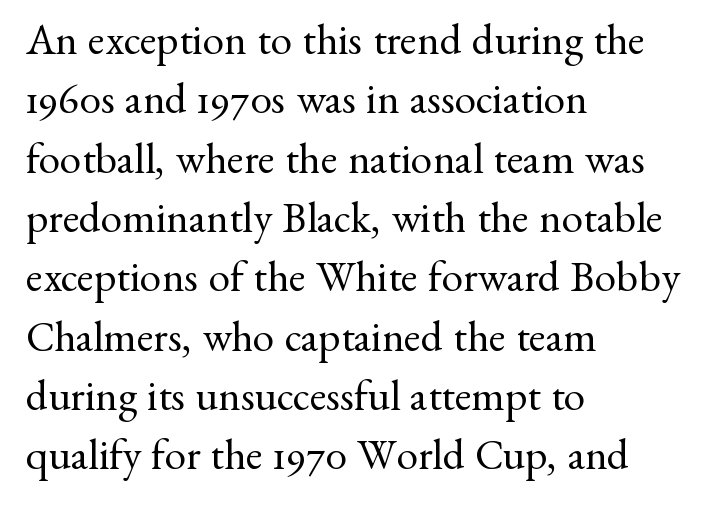
{"serif": "yes", "italic": "no", "bold": "no", "weight": "regular", "width": "normal", "stroke_contrast": "medium", "x_height": "small", "monospaced": "no", "underline": "no", "align": "left", "line_spacing": "normal", "line_spacing_ratio": 1.38, "letter_spacing": "normal", "letter_spacing_em": 0.0, "glyph_px": 43}
